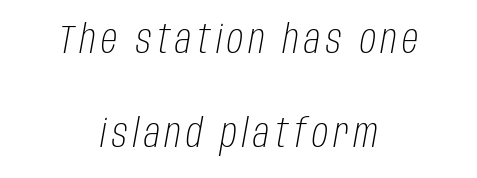
The image shows 40 px light, condensed type, italic (leaning right); set centered, loose line spacing (2.34x), not underlined; low stroke contrast and a large x-height.
